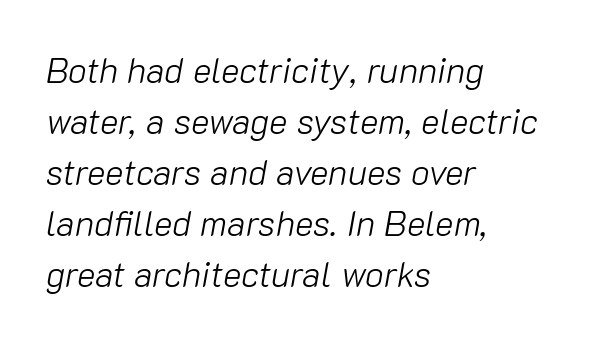
Q: Is the text bold? A: No.
Q: Is the text italic (slanted)? A: Yes, it leans right by about 10 degrees.
Q: Is the text underlined? A: No.
Q: How is the paragraph aligned? A: Left-aligned.
Q: Is the spacing between letters normal or unusually wide? A: Normal.
Q: Is the spacing between lines tight, normal or loose? A: Normal.
Q: Width (condensed, normal, or wide)? A: Normal.
Q: Stroke contrast? A: Low.
Q: x-height? A: Medium.
Q: Monospaced? A: No.
